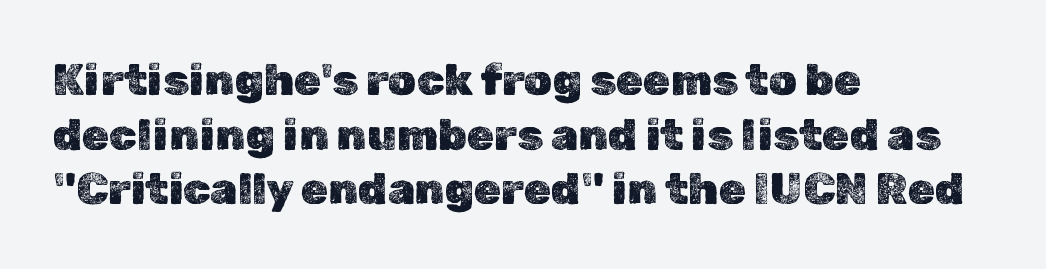
Q: Is the text italic (slanted)? A: No, it is upright.
Q: Is the text underlined? A: No.
Q: How is the paragraph aligned? A: Left-aligned.
Q: Is the spacing between letters normal or unusually wide? A: Normal.
Q: Width (condensed, normal, or wide)? A: Normal.
Q: x-height? A: Medium.
Q: Monospaced? A: No.
